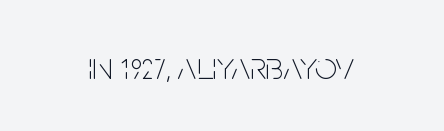
Between one letter and the next there's only the usual sliver of space. Any mark beneath the type? The region is blank. The letters look calm and open, with moderate or lighter stems. A typesetter would call this proportional, since set widths differ per character.
